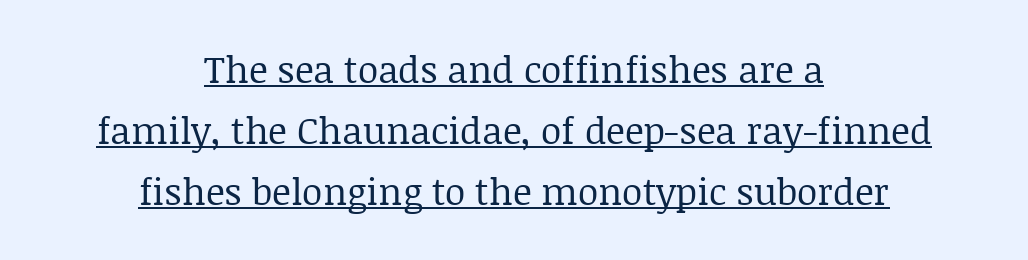
{"serif": "yes", "italic": "no", "bold": "no", "weight": "regular", "width": "normal", "stroke_contrast": "low", "x_height": "large", "monospaced": "no", "underline": "yes", "align": "center", "line_spacing": "normal", "line_spacing_ratio": 1.65, "letter_spacing": "normal", "letter_spacing_em": 0.0, "glyph_px": 37}
